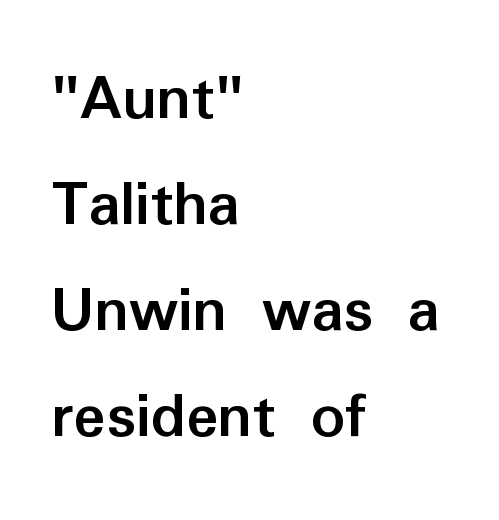
{"serif": "no", "italic": "no", "bold": "yes", "weight": "semibold", "width": "normal", "stroke_contrast": "low", "x_height": "medium", "monospaced": "no", "underline": "no", "align": "left", "line_spacing": "normal", "line_spacing_ratio": 1.58, "letter_spacing": "normal", "letter_spacing_em": 0.0, "glyph_px": 67}
